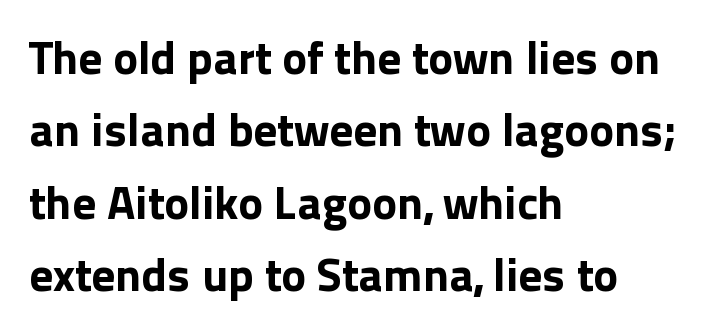
The image shows 47 px bold sans-serif type, upright; set left-aligned, normal line spacing (1.54x), normal letter spacing, not underlined; a medium x-height.
